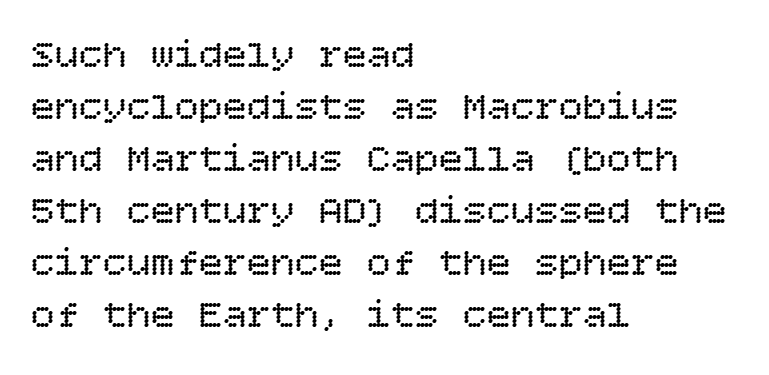
Q: Is the text bold? A: No.
Q: Is the text italic (slanted)? A: No, it is upright.
Q: Is the text underlined? A: No.
Q: How is the paragraph aligned? A: Left-aligned.
Q: Is the spacing between letters normal or unusually wide? A: Normal.
Q: Is the spacing between lines tight, normal or loose? A: Normal.
Q: Width (condensed, normal, or wide)? A: Normal.
Q: Stroke contrast? A: Low.
Q: x-height? A: Large.
